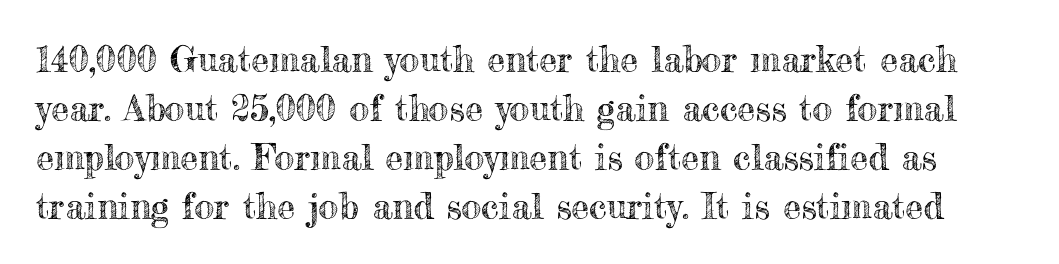
{"italic": "no", "width": "normal", "x_height": "small", "monospaced": "no", "underline": "no", "line_spacing": "normal", "line_spacing_ratio": 1.36, "letter_spacing": "normal", "letter_spacing_em": 0.0, "glyph_px": 36}
